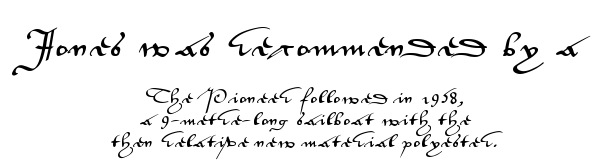
The image shows 26 px text type; set centered, normal line spacing (1.58x), not underlined; the first (top) block is 1.86x larger.
